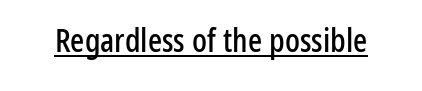
The image shows 33 px condensed sans-serif type, upright; set normal letter spacing, underlined; low stroke contrast and a medium x-height.
